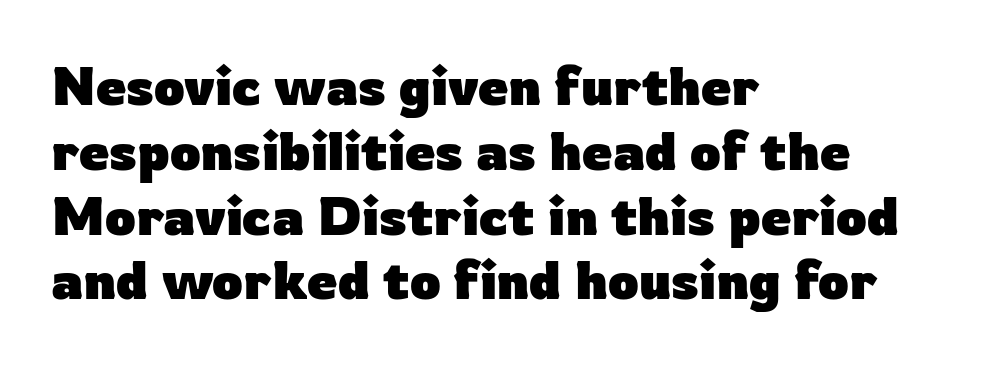
The image shows 54 px heavy sans-serif type, upright; set left-aligned, line spacing 1.2x, normal letter spacing, not underlined; low stroke contrast and a medium x-height.
